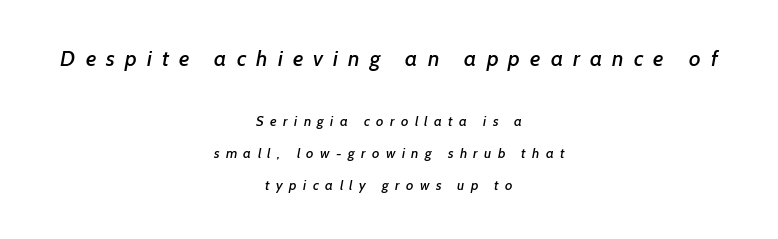
The strip under each line holds only bare page. How are the letters spaced? Widely, with obvious added tracking. Successive baselines arrive slowly, with a big drop between each. Both edges are ragged and mirror each other, which tells us the setting is centered.
